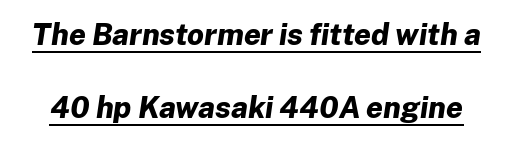
Q: Is the text bold? A: Yes.
Q: Is the text italic (slanted)? A: Yes, it leans right by about 8 degrees.
Q: Is the text underlined? A: Yes.
Q: Is the spacing between letters normal or unusually wide? A: Normal.
Q: Is the spacing between lines tight, normal or loose? A: Loose.
Q: Width (condensed, normal, or wide)? A: Normal.
Q: Stroke contrast? A: Low.
Q: x-height? A: Medium.
Q: Monospaced? A: No.
